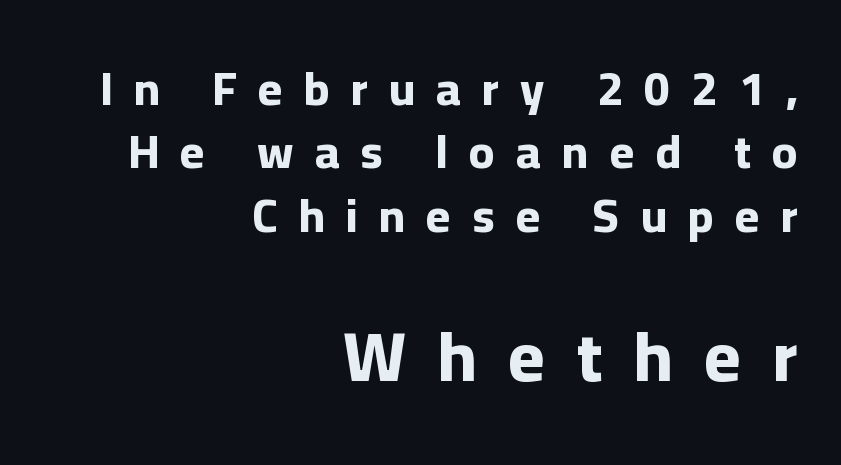
Teacher's note: observe the even right margin — that is flush-right alignment. The specimen omits any rule beneath the text block's lines. Serifs: no, the terminals of the letterforms are clean. Vertically, the passage feels balanced, rows spaced as you'd expect. Heavy, bold letterforms. Block two is the big one; block one sits smaller above it.
